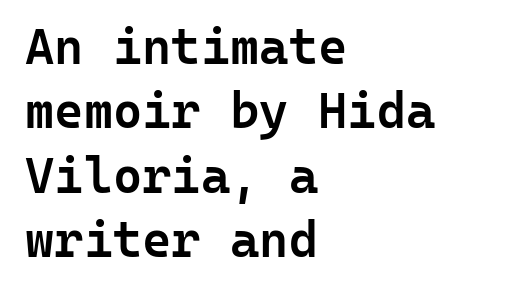
Q: Is the text bold? A: Semi-bold.
Q: Is the text italic (slanted)? A: No, it is upright.
Q: Is the typeface a serif or a sans-serif typeface? A: Sans-serif.
Q: Is the text underlined? A: No.
Q: How is the paragraph aligned? A: Left-aligned.
Q: Is the spacing between letters normal or unusually wide? A: Normal.
Q: Is the spacing between lines tight, normal or loose? A: Normal.
Q: Width (condensed, normal, or wide)? A: Normal.
Q: Stroke contrast? A: Low.
Q: x-height? A: Medium.
Q: Monospaced? A: Yes.
